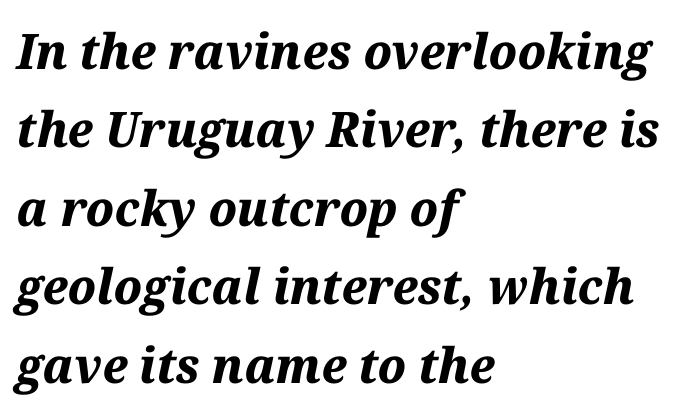
The image shows 49 px bold type, italic (leaning right); set left-aligned, normal line spacing (1.6x), normal letter spacing, not underlined; medium stroke contrast and a medium x-height.
